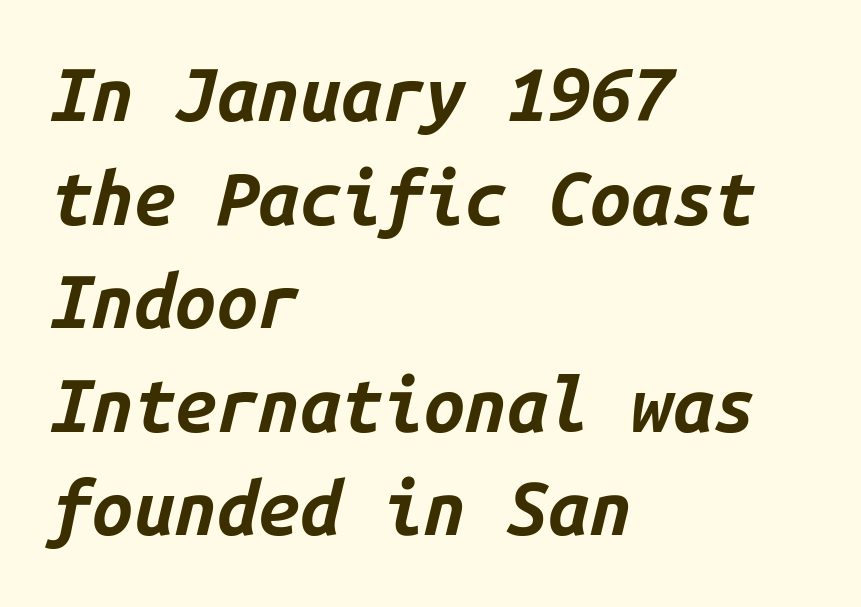
How would I describe the line gaps? Plain and ordinary. Here the designer chose a console-style face with uniform glyph widths. When letters slant like this, we call the style italic. Here the glyphs are tracked normally, forming tight word shapes. The face used here has the dense, thick strokes of a bold. The rag falls on the right side of this text block.
